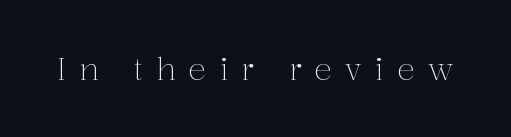
The image shows 30 px light serif type, upright; set unusually wide letter spacing (+0.43 em), not underlined; medium stroke contrast and a medium x-height.
